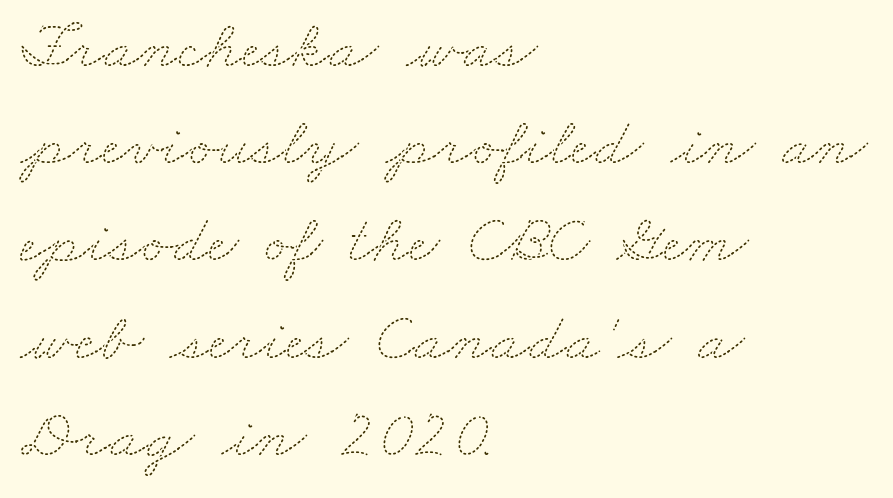
The image shows 68 px thin, wide type; set left-aligned, normal line spacing (1.43x), normal letter spacing, not underlined; medium stroke contrast and a small x-height.
